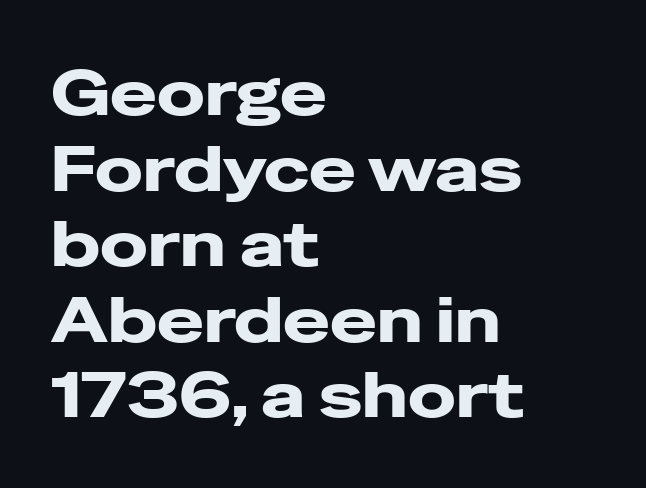
Q: Is the text bold? A: Yes.
Q: Is the text italic (slanted)? A: No, it is upright.
Q: Is the typeface a serif or a sans-serif typeface? A: Sans-serif.
Q: Is the text underlined? A: No.
Q: How is the paragraph aligned? A: Left-aligned.
Q: Is the spacing between letters normal or unusually wide? A: Normal.
Q: Width (condensed, normal, or wide)? A: Wide.
Q: Stroke contrast? A: Low.
Q: x-height? A: Medium.
Q: Monospaced? A: No.
